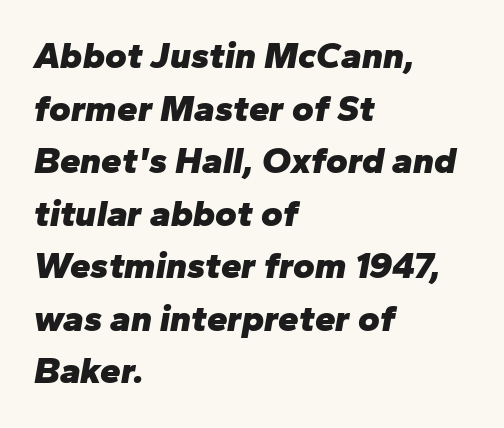
{"italic": "yes", "lean": "right", "slant_degrees": 10, "bold": "yes", "weight": "heavy", "width": "normal", "stroke_contrast": "low", "x_height": "medium", "monospaced": "no", "underline": "no", "align": "left", "line_spacing": "normal", "line_spacing_ratio": 1.42, "letter_spacing": "normal", "letter_spacing_em": 0.0, "glyph_px": 37}
